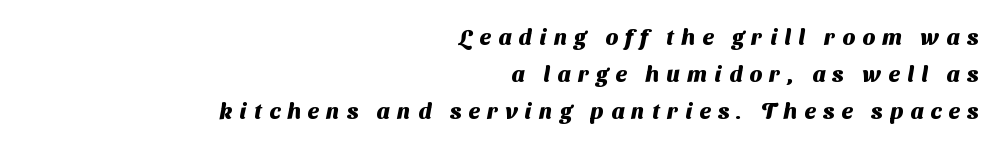
The image shows 22 px bold type; set right-aligned, normal line spacing (1.68x), unusually wide letter spacing (+0.34 em), not underlined.
